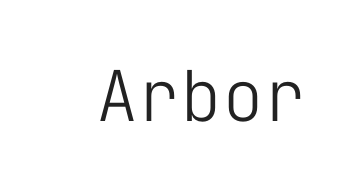
The image shows 70 px light sans-serif type, upright, monospaced; set normal letter spacing, not underlined; low stroke contrast and a medium x-height.
